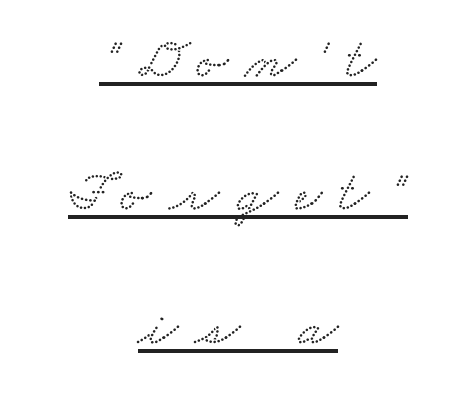
Check the space under the baseline: a stroke is drawn there. This sample has the flowing, uneven cadence of proportional lettering. Honestly, the letter spacing is so wide it's the main thing you notice. This sample is center-justified, so both line endings float freely. Rows of type keep a wide berth in the vertical direction.
